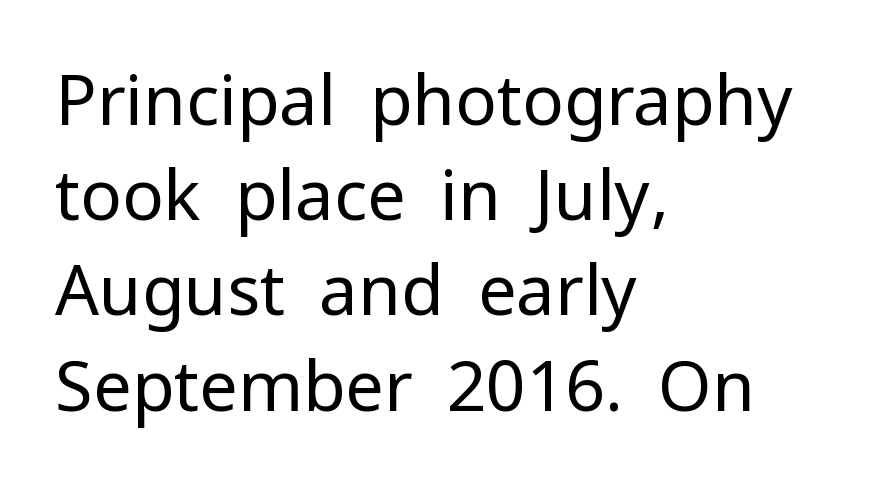
This sample uses plain, unmodified letter spacing. Ordinary non-slanted type is in use. Each stroke keeps to a modest, everyday thickness or less. Each new line begins a customary step beneath the previous one. Nobody drew a line under any word here.
